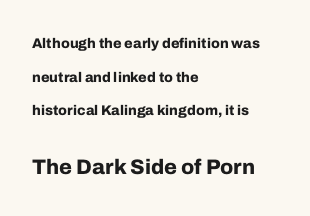
{"italic": "no", "bold": "yes", "underline": "no", "align": "left", "line_spacing": "loose", "line_spacing_ratio": 2.41, "letter_spacing": "normal", "letter_spacing_em": 0.0, "larger_block": "second", "size_ratio": 1.5, "glyph_px": 21}
